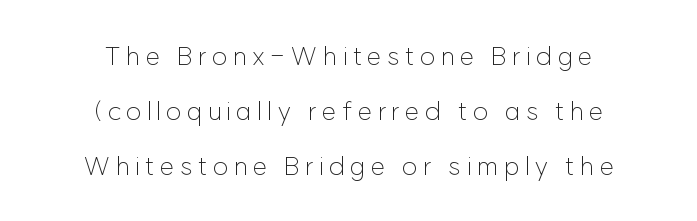
Q: Is the text bold? A: No.
Q: Is the text italic (slanted)? A: No, it is upright.
Q: Is the text underlined? A: No.
Q: How is the paragraph aligned? A: Centered.
Q: Is the spacing between letters normal or unusually wide? A: Unusually wide.
Q: Is the spacing between lines tight, normal or loose? A: Loose.
